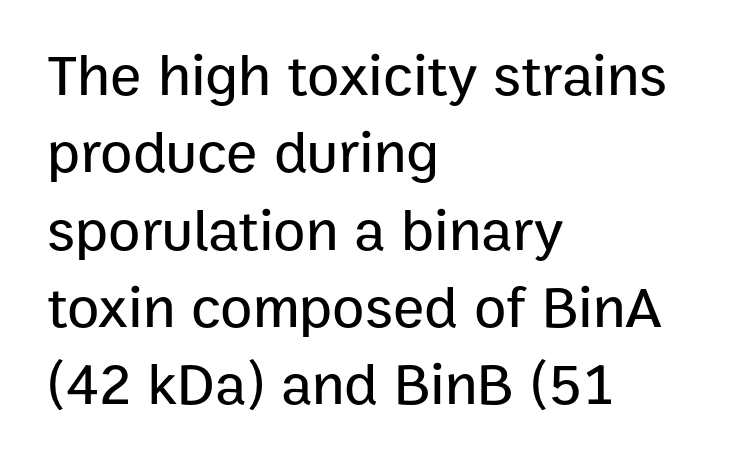
I'd call this a sans setting — the letters go barefoot. The rendering uses natural spacing where letterforms have individual widths. Posture: upright roman. Descender tails drop into unmarked territory. Baseline-to-baseline distance is the conventional proportion of letter height.
